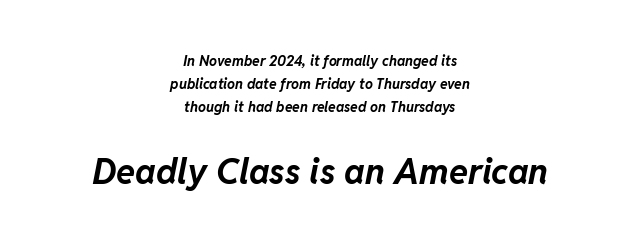
A typesetter would call this zero additional tracking. Note the varied advance widths — an 'i' is clearly narrower than an 'm'. The setting favours the middle, as headings and verse often do. Stroke thickness is high; the sample reads as a true bold. This is oblique type, the kind used for emphasis or titles. Any mark beneath the type? The region is blank.
